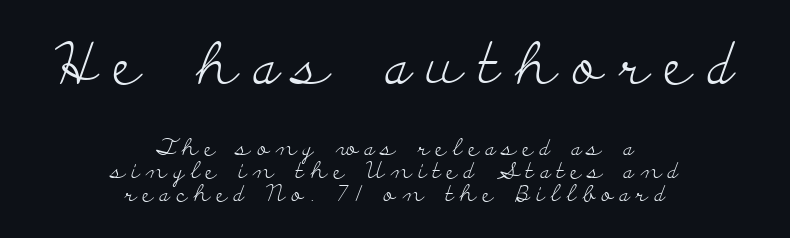
{"serif": "yes", "bold": "no", "weight": "light", "width": "wide", "stroke_contrast": "low", "x_height": "small", "monospaced": "no", "underline": "no", "align": "center", "line_spacing": "tight", "line_spacing_ratio": 1.02, "letter_spacing": "wide", "letter_spacing_em": 0.28, "larger_block": "first", "size_ratio": 2.52, "glyph_px": 58}
